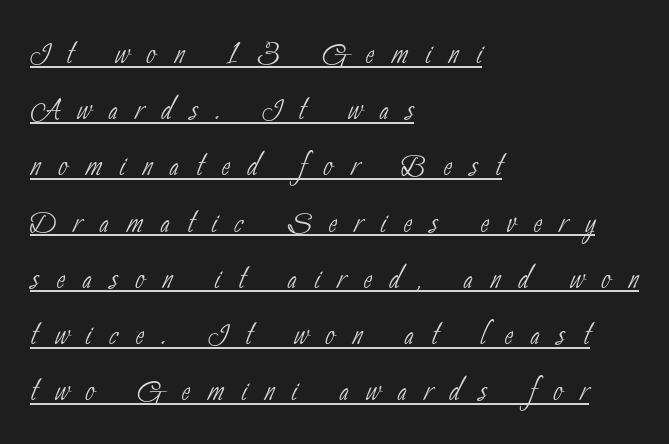
The image shows 41 px thin, condensed sans-serif type; set left-aligned, normal line spacing (1.37x), unusually wide letter spacing (+0.43 em), underlined; low stroke contrast and a small x-height.
